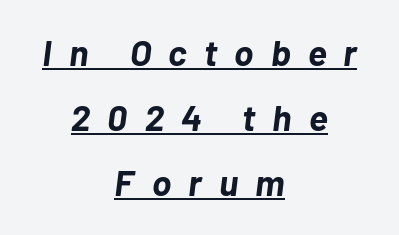
Q: Is the text bold? A: Yes.
Q: Is the text italic (slanted)? A: Yes, it leans right by about 7 degrees.
Q: Is the text underlined? A: Yes.
Q: How is the paragraph aligned? A: Centered.
Q: Is the spacing between letters normal or unusually wide? A: Unusually wide.
Q: Width (condensed, normal, or wide)? A: Normal.
Q: Stroke contrast? A: Low.
Q: x-height? A: Medium.
Q: Monospaced? A: No.
